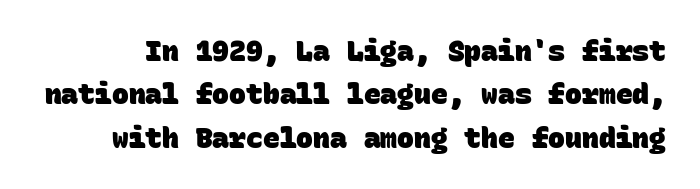
The image shows 28 px heavy sans-serif type, monospaced; set normal line spacing (1.55x), normal letter spacing, not underlined; low stroke contrast and a large x-height.
